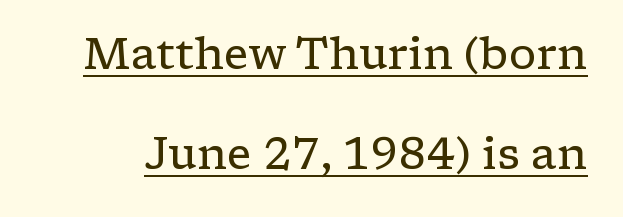
Q: Is the text bold? A: No.
Q: Is the text italic (slanted)? A: No, it is upright.
Q: Is the typeface a serif or a sans-serif typeface? A: Serif.
Q: Is the text underlined? A: Yes.
Q: Is the spacing between letters normal or unusually wide? A: Normal.
Q: Is the spacing between lines tight, normal or loose? A: Loose.
Q: Width (condensed, normal, or wide)? A: Wide.
Q: Stroke contrast? A: Low.
Q: x-height? A: Medium.
Q: Monospaced? A: No.
